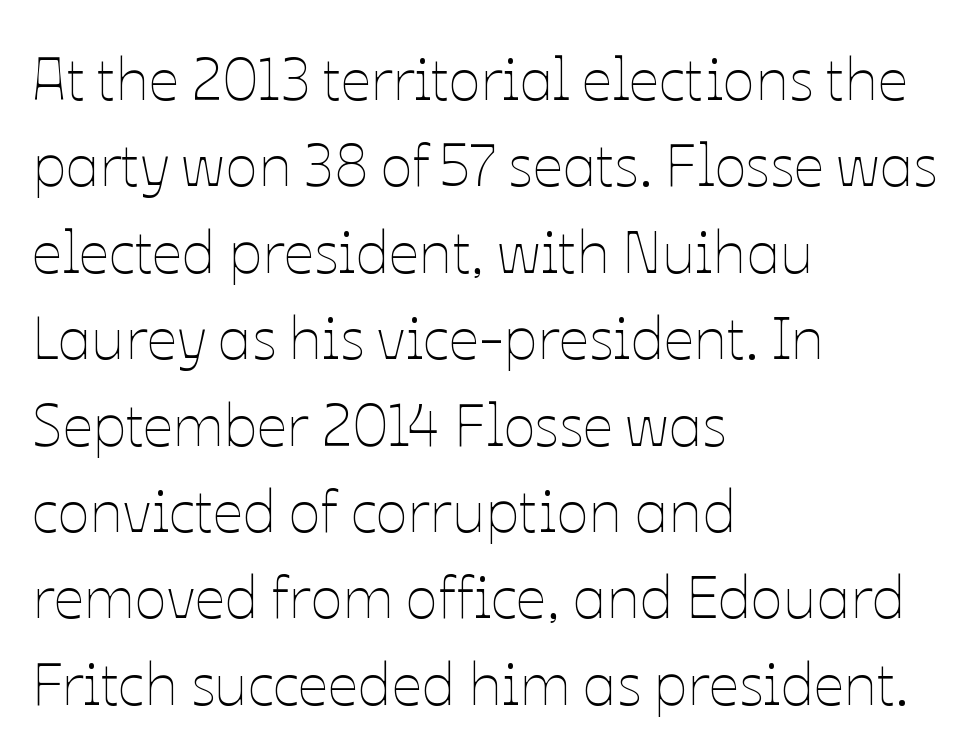
Q: Is the text bold? A: No.
Q: Is the text italic (slanted)? A: No, it is upright.
Q: Is the text underlined? A: No.
Q: How is the paragraph aligned? A: Left-aligned.
Q: Is the spacing between letters normal or unusually wide? A: Normal.
Q: Is the spacing between lines tight, normal or loose? A: Normal.
Q: Width (condensed, normal, or wide)? A: Normal.
Q: Stroke contrast? A: Low.
Q: x-height? A: Medium.
Q: Monospaced? A: No.
